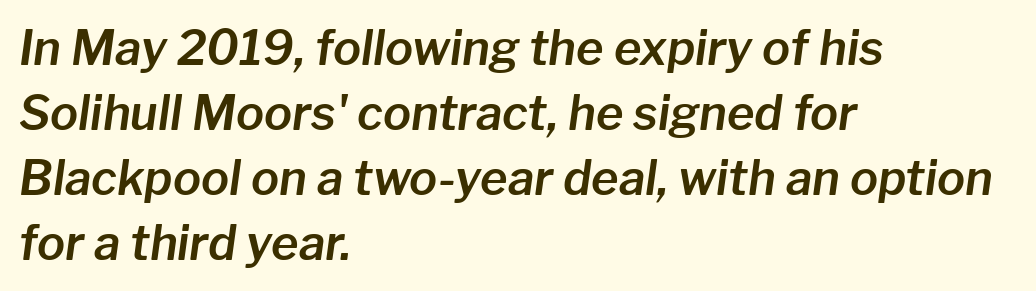
Is this a fixed-width face? No — the glyphs have proportional, varying widths. The space between consecutive lines is moderate. Does extra space separate the letters? No, they use regular spacing. It's the slanting kind of type. Check under the words: just untouched page. In CSS terms this would be text-align: left.
